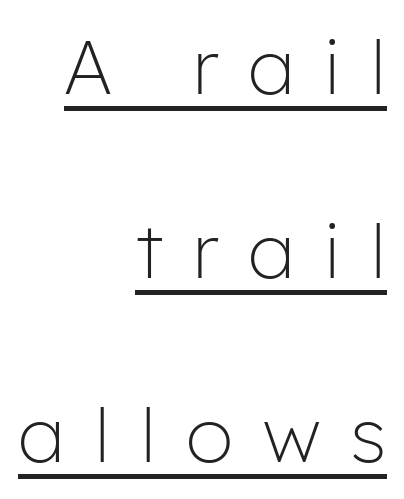
The compositor pushed each line to the right boundary. The vertical gap from one line to the next is large. Is this a heavy cut? Hardly; it is regular or lighter. Underlining? Definitely there. Loose tracking; the words dissolve into strings of separated letters.
